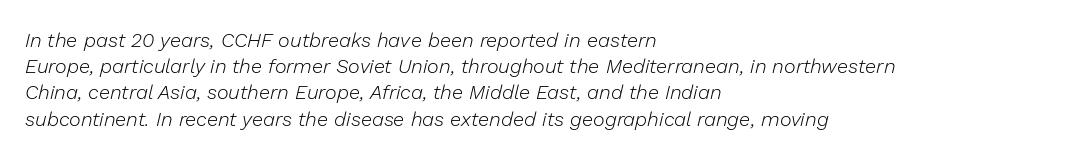
There is no visible air inserted between adjacent glyphs. If you drew a line through each stem, it would be angled. Vertically, the passage feels balanced, rows spaced as you'd expect. Think standard paragraph weight, or any step lighter than that. Only glyphs here, with clear space below each row.
